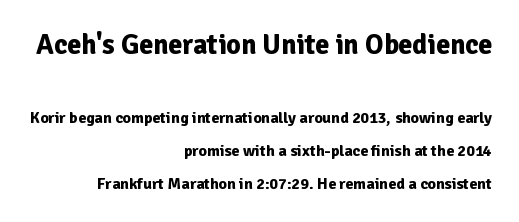
This sample uses a sans-serif face. This sample uses plain, unmodified letter spacing. Reading down the column, the eye jumps a long way to each next line. Anything drawn beneath the words? Only blank space.
